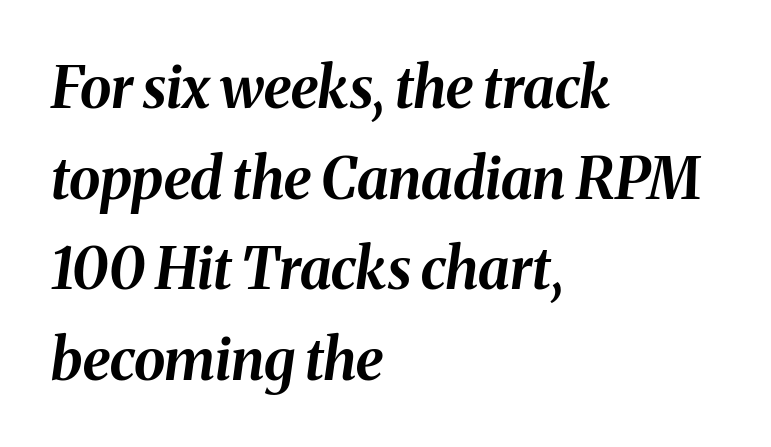
The image shows 57 px bold type, italic (leaning right); set left-aligned, normal line spacing (1.59x), normal letter spacing, not underlined; medium stroke contrast and a medium x-height.
